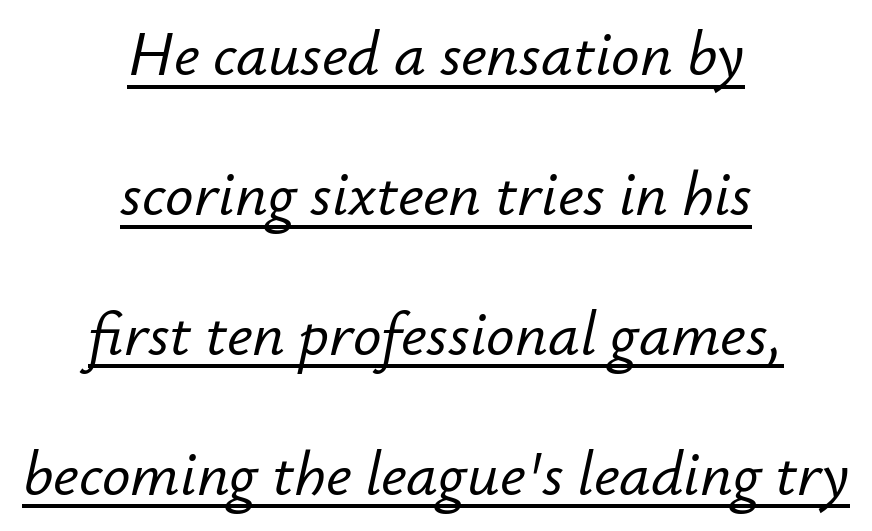
{"italic": "yes", "lean": "right", "slant_degrees": 12, "width": "normal", "stroke_contrast": "low", "x_height": "small", "monospaced": "no", "underline": "yes", "align": "center", "line_spacing": "loose", "line_spacing_ratio": 2.22, "letter_spacing": "normal", "letter_spacing_em": 0.0, "glyph_px": 63}
